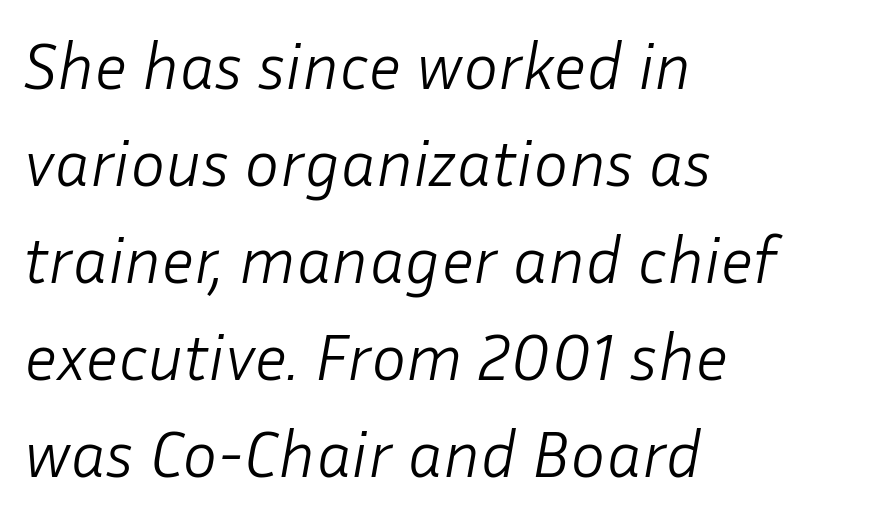
Q: Is the text bold? A: No.
Q: Is the text italic (slanted)? A: Yes, it leans right by about 10 degrees.
Q: Is the text underlined? A: No.
Q: How is the paragraph aligned? A: Left-aligned.
Q: Is the spacing between letters normal or unusually wide? A: Normal.
Q: Is the spacing between lines tight, normal or loose? A: Normal.
Q: Width (condensed, normal, or wide)? A: Normal.
Q: Stroke contrast? A: Low.
Q: x-height? A: Medium.
Q: Monospaced? A: No.
